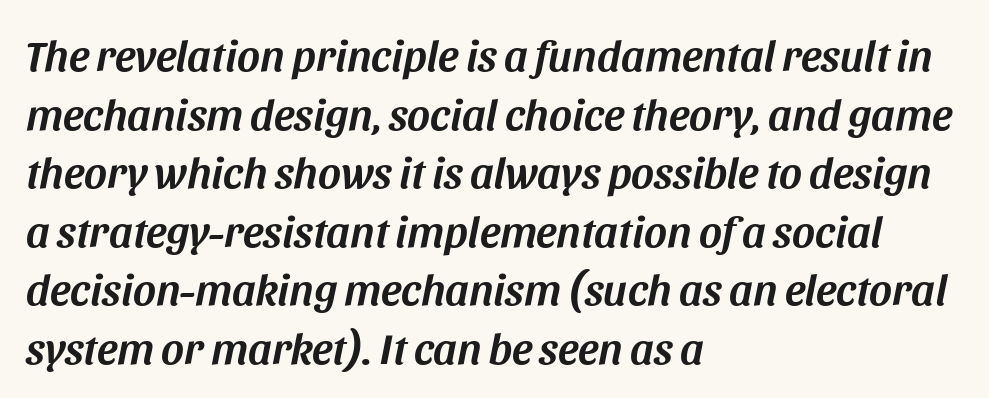
Underline: absent. The vertical gap from one line to the next is medium. The face used here has a pronounced slope to its letters. The lines in this sample share a left origin and differ only in where they stop.
